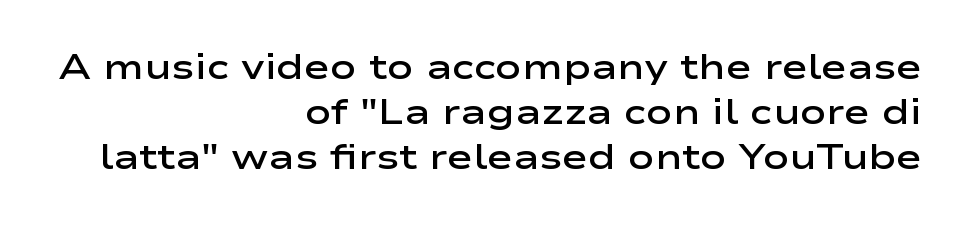
The image shows 35 px semibold, wide sans-serif type, upright; set right-aligned, normal line spacing (1.28x), normal letter spacing, not underlined; low stroke contrast and a medium x-height.
